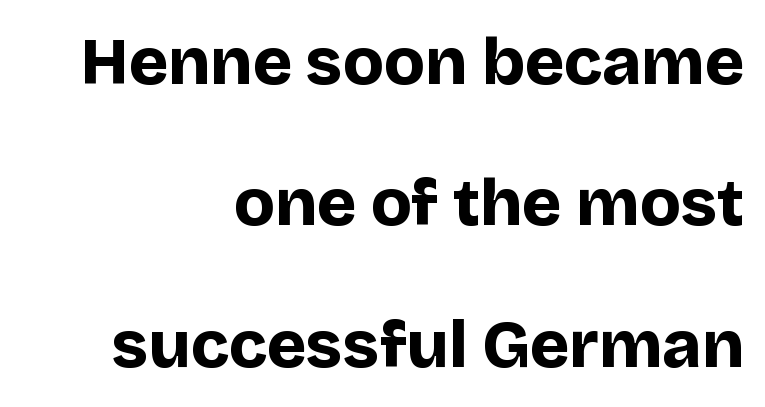
{"serif": "no", "italic": "no", "bold": "yes", "weight": "bold", "width": "normal", "stroke_contrast": "low", "x_height": "large", "monospaced": "no", "underline": "no", "align": "right", "line_spacing": "loose", "line_spacing_ratio": 2.11, "letter_spacing": "normal", "letter_spacing_em": 0.0, "glyph_px": 67}
